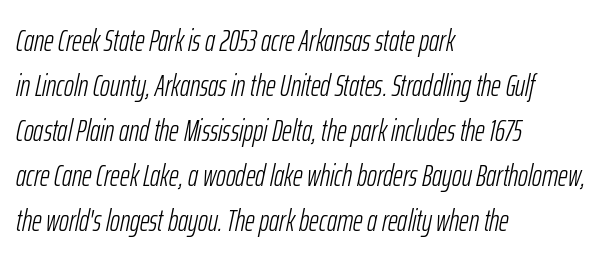
Q: Is the text bold? A: No.
Q: Is the text italic (slanted)? A: Yes, it leans right by about 12 degrees.
Q: Is the text underlined? A: No.
Q: How is the paragraph aligned? A: Left-aligned.
Q: Is the spacing between letters normal or unusually wide? A: Normal.
Q: Is the spacing between lines tight, normal or loose? A: Normal.
Q: Width (condensed, normal, or wide)? A: Condensed.
Q: Stroke contrast? A: Low.
Q: x-height? A: Medium.
Q: Monospaced? A: No.
